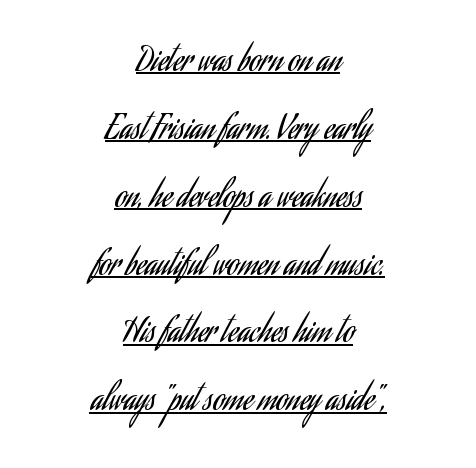
The image shows 32 px regular-weight, condensed sans-serif type; set centered, loose line spacing (2.12x), normal letter spacing, underlined; low stroke contrast and a small x-height.
